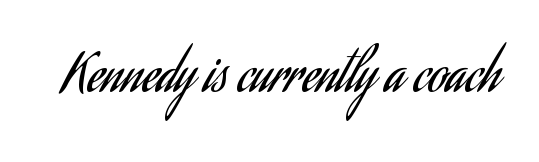
{"serif": "no", "bold": "no", "weight": "regular", "width": "condensed", "stroke_contrast": "low", "x_height": "small", "monospaced": "no", "underline": "no", "letter_spacing": "normal", "letter_spacing_em": 0.0, "glyph_px": 52}
